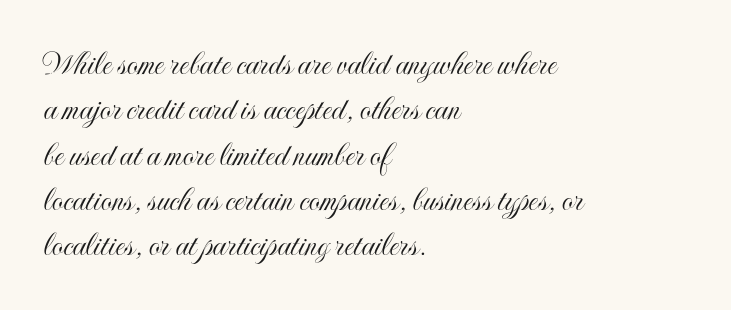
Q: Is the text italic (slanted)? A: Yes.
Q: Is the text underlined? A: No.
Q: How is the paragraph aligned? A: Left-aligned.
Q: Is the spacing between letters normal or unusually wide? A: Normal.
Q: Is the spacing between lines tight, normal or loose? A: Normal.
Q: Width (condensed, normal, or wide)? A: Condensed.
Q: x-height? A: Small.
Q: Monospaced? A: No.
